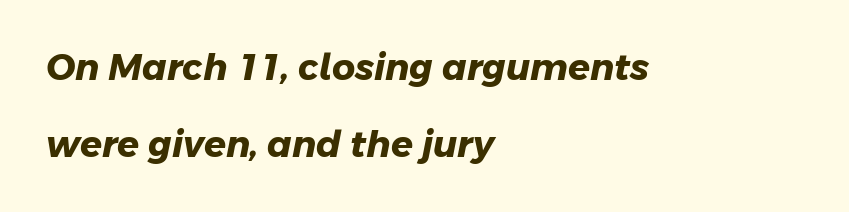
Q: Is the text bold? A: Yes.
Q: Is the typeface a serif or a sans-serif typeface? A: Sans-serif.
Q: Is the text underlined? A: No.
Q: How is the paragraph aligned? A: Left-aligned.
Q: Is the spacing between letters normal or unusually wide? A: Normal.
Q: Is the spacing between lines tight, normal or loose? A: Loose.
Q: Width (condensed, normal, or wide)? A: Normal.
Q: Stroke contrast? A: Low.
Q: x-height? A: Medium.
Q: Monospaced? A: No.
